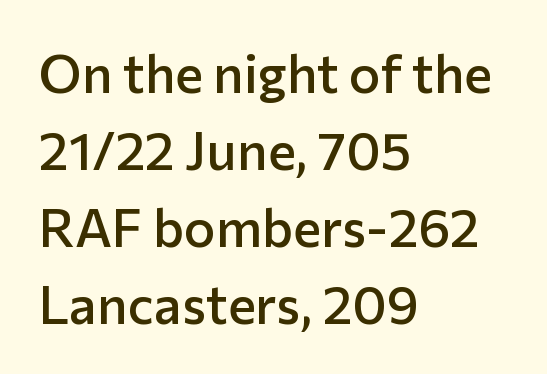
Q: Is the text bold? A: Semi-bold.
Q: Is the text italic (slanted)? A: No, it is upright.
Q: Is the typeface a serif or a sans-serif typeface? A: Sans-serif.
Q: Is the text underlined? A: No.
Q: How is the paragraph aligned? A: Left-aligned.
Q: Is the spacing between letters normal or unusually wide? A: Normal.
Q: Is the spacing between lines tight, normal or loose? A: Normal.
Q: Width (condensed, normal, or wide)? A: Normal.
Q: Stroke contrast? A: Low.
Q: x-height? A: Medium.
Q: Monospaced? A: No.
